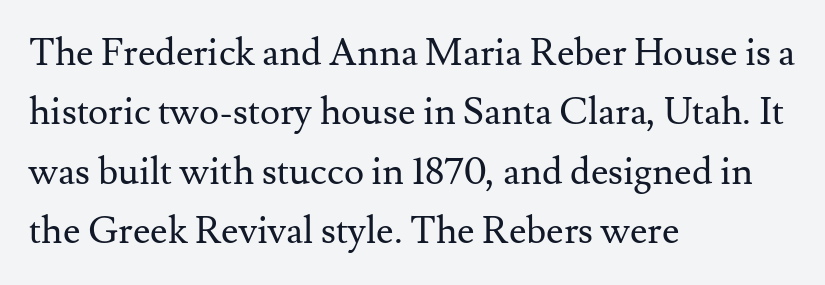
{"serif": "yes", "italic": "no", "bold": "no", "weight": "regular", "width": "normal", "stroke_contrast": "medium", "x_height": "small", "monospaced": "no", "underline": "no", "align": "left", "line_spacing": "normal", "line_spacing_ratio": 1.56, "letter_spacing": "normal", "letter_spacing_em": 0.0, "glyph_px": 38}
